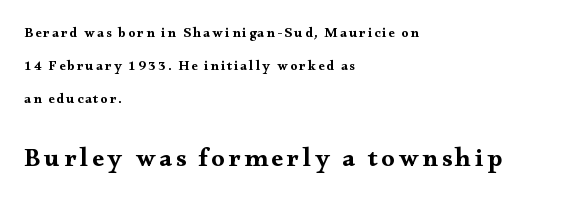
{"italic": "no", "bold": "yes", "underline": "no", "align": "left", "line_spacing": "loose", "line_spacing_ratio": 2.34, "larger_block": "second", "size_ratio": 1.86, "glyph_px": 26}
